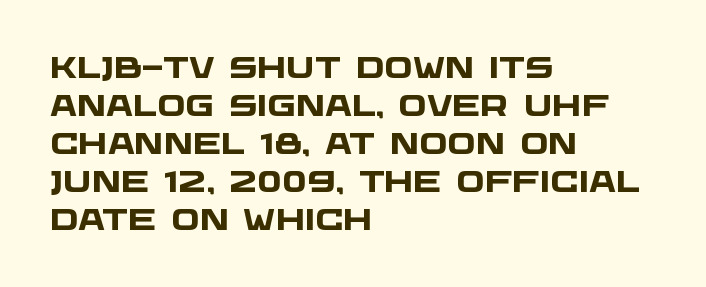
{"serif": "no", "bold": "yes", "weight": "heavy", "width": "wide", "stroke_contrast": "low", "x_height": "large", "monospaced": "no", "underline": "no", "align": "left", "line_spacing": "normal", "line_spacing_ratio": 1.27, "letter_spacing": "normal", "letter_spacing_em": 0.0, "glyph_px": 30}
